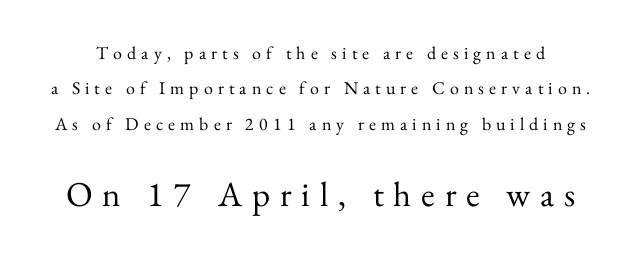
Q: Is the text bold? A: No.
Q: Is the text italic (slanted)? A: No, it is upright.
Q: Is the typeface a serif or a sans-serif typeface? A: Serif.
Q: Is the text underlined? A: No.
Q: Is the spacing between letters normal or unusually wide? A: Unusually wide.
Q: Is the spacing between lines tight, normal or loose? A: Loose.
Q: Which block of text is set in a larger size, the first (top) or the second (bottom)? A: The second (bottom) one.
Q: Width (condensed, normal, or wide)? A: Normal.
Q: Stroke contrast? A: Medium.
Q: x-height? A: Small.
Q: Monospaced? A: No.
